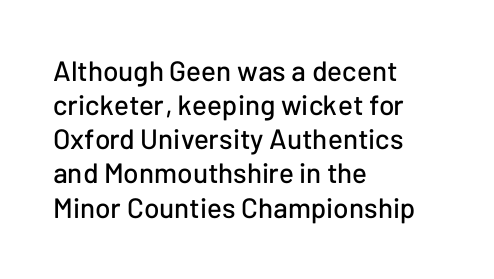
Leftover space on each line is placed entirely after the last word. Default kerning and tracking; the words read as compact shapes. A bare baseline throughout the passage. Looks like regular typesetting: each glyph gets only the width it needs. Stroke terminals: plain, sans-serif.
